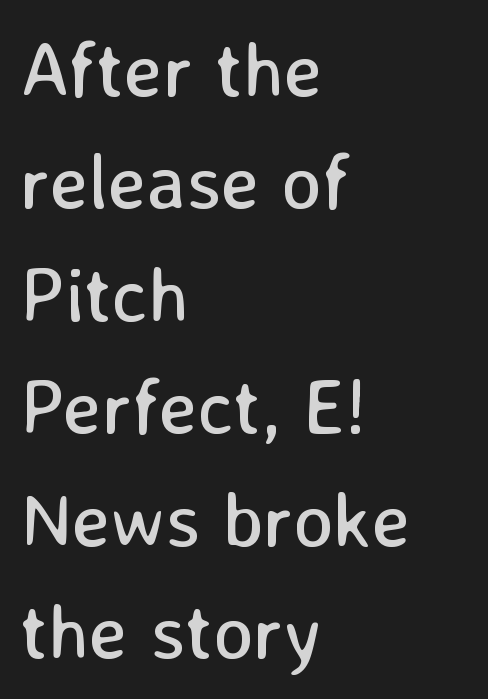
Q: Is the text bold? A: No.
Q: Is the text italic (slanted)? A: No, it is upright.
Q: Is the typeface a serif or a sans-serif typeface? A: Sans-serif.
Q: Is the text underlined? A: No.
Q: How is the paragraph aligned? A: Left-aligned.
Q: Is the spacing between letters normal or unusually wide? A: Normal.
Q: Is the spacing between lines tight, normal or loose? A: Normal.
Q: Width (condensed, normal, or wide)? A: Normal.
Q: Stroke contrast? A: Low.
Q: x-height? A: Medium.
Q: Monospaced? A: No.
